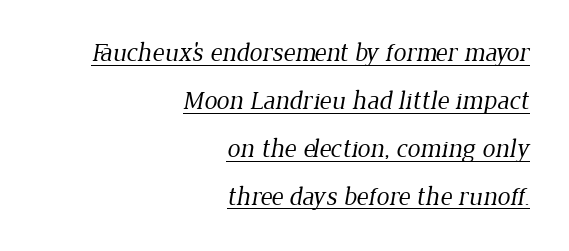
The image shows 26 px text type; set right-aligned, line spacing 1.84x, normal letter spacing, underlined.
